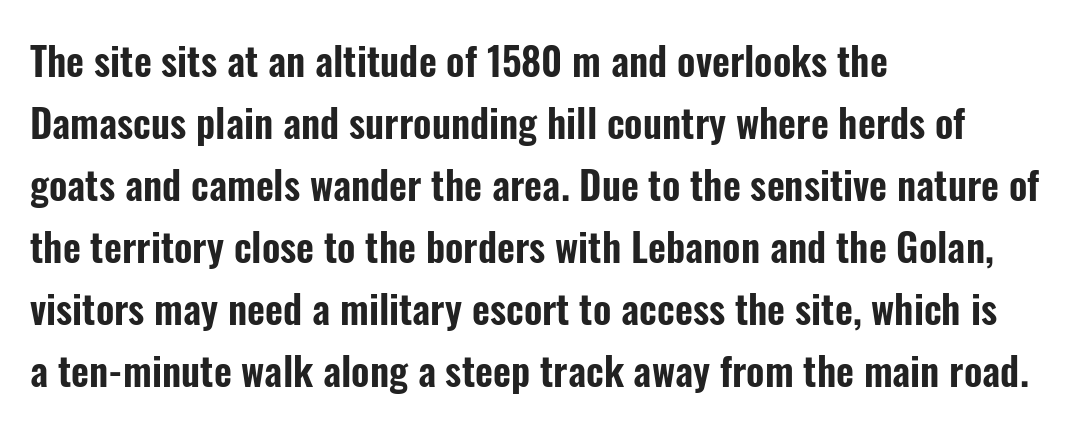
The image shows 39 px condensed sans-serif type, upright; set left-aligned, normal line spacing (1.59x), normal letter spacing, not underlined; low stroke contrast and a medium x-height.
